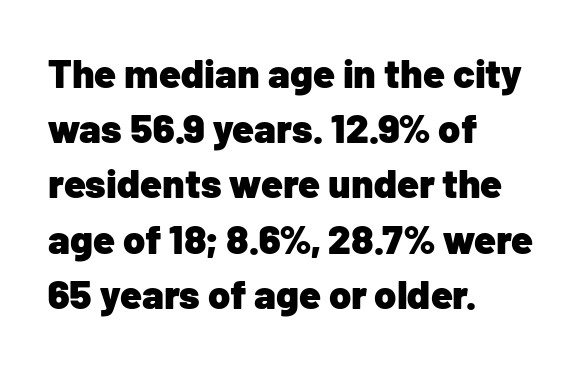
The image shows 40 px heavy sans-serif type, upright; set left-aligned, normal line spacing (1.38x), normal letter spacing, not underlined; low stroke contrast and a medium x-height.
